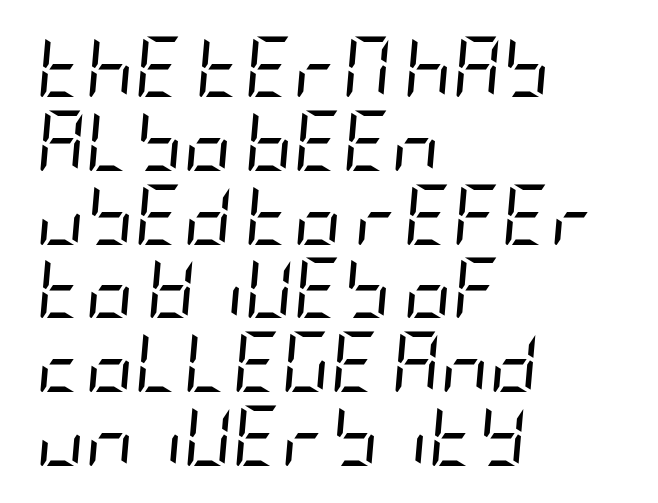
The letterforms sit shoulder to shoulder at normal distance. Only glyphs here, with clear space below each row. Summary of weight: not heavy and not bold. Emphasis-style slanted type is in use. A student would call this left alignment; a typographer would say flush left, rag right.
